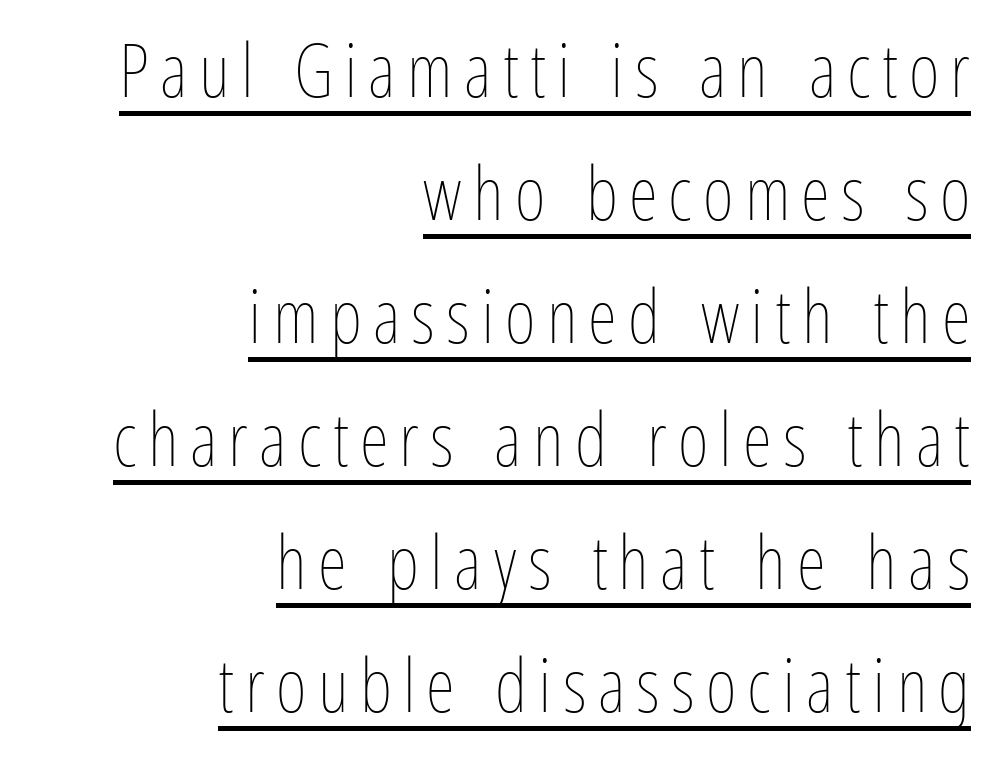
The image shows 75 px thin, condensed type, upright; set right-aligned, normal line spacing (1.64x), underlined; low stroke contrast and a medium x-height.
